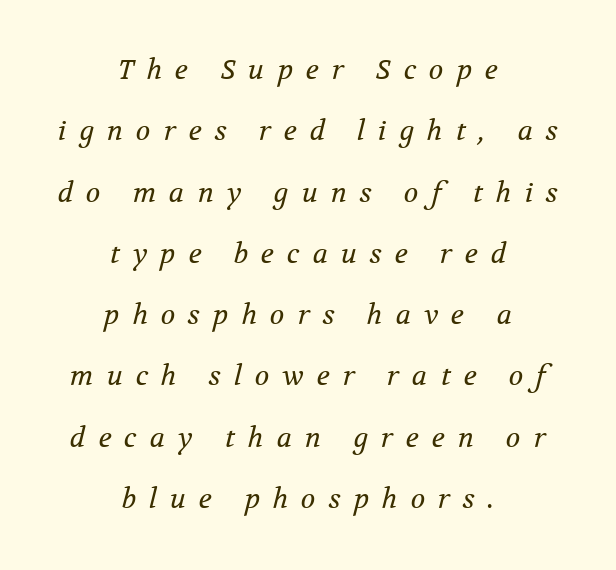
Vertical spacing — loose. Every row of glyphs is offset so its center matches the block's center. The type is letterspaced generously, with wide tracking. The rendering applies a slant to the glyphs. The gap between lines stays unmarked.
